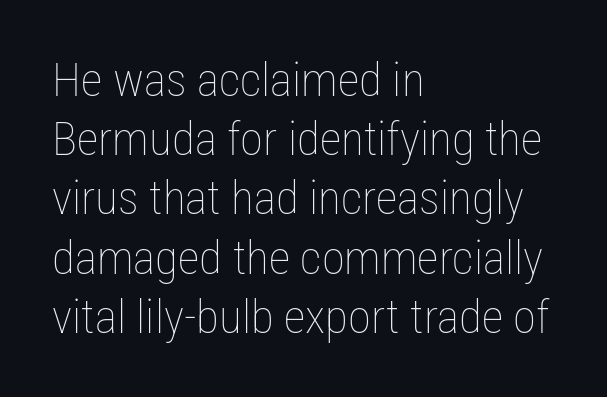
Q: Is the text bold? A: No.
Q: Is the text italic (slanted)? A: No, it is upright.
Q: Is the text underlined? A: No.
Q: How is the paragraph aligned? A: Left-aligned.
Q: Is the spacing between letters normal or unusually wide? A: Normal.
Q: Is the spacing between lines tight, normal or loose? A: Normal.
Q: Width (condensed, normal, or wide)? A: Condensed.
Q: Stroke contrast? A: Low.
Q: x-height? A: Medium.
Q: Monospaced? A: No.
